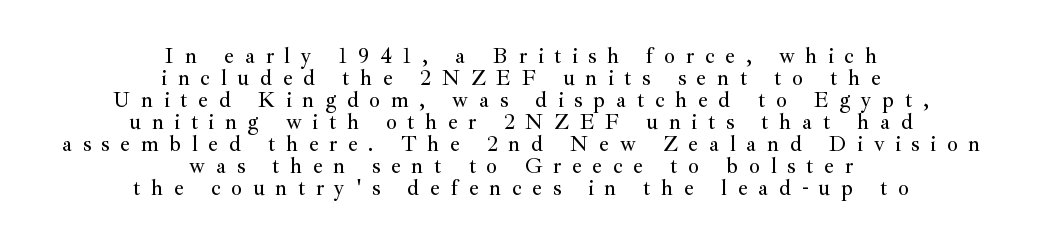
This is the regular roman posture of the typeface. Decoration check: the copy has no underline. The horizontal fit of the characters is loose and conspicuously gappy. Compared with typical paragraphs, the rows here are closer together. Layout note: lines centered.
